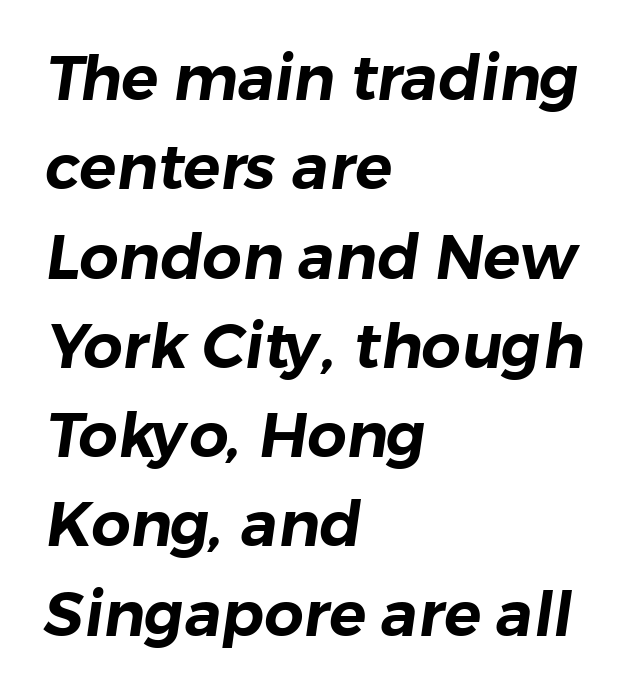
Q: Is the typeface a serif or a sans-serif typeface? A: Sans-serif.
Q: Is the text underlined? A: No.
Q: How is the paragraph aligned? A: Left-aligned.
Q: Is the spacing between letters normal or unusually wide? A: Normal.
Q: Is the spacing between lines tight, normal or loose? A: Normal.
Q: Width (condensed, normal, or wide)? A: Normal.
Q: Stroke contrast? A: Low.
Q: x-height? A: Medium.
Q: Monospaced? A: No.
